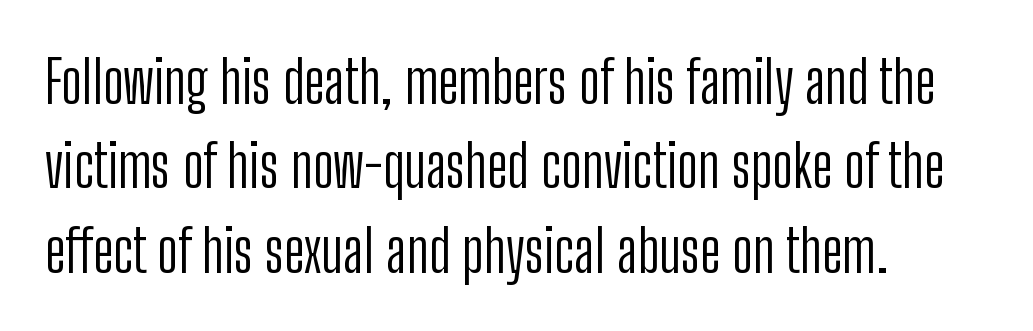
{"serif": "no", "italic": "no", "bold": "no", "weight": "light", "width": "condensed", "stroke_contrast": "low", "x_height": "medium", "monospaced": "no", "underline": "no", "align": "left", "line_spacing": "normal", "line_spacing_ratio": 1.43, "letter_spacing": "normal", "letter_spacing_em": 0.0, "glyph_px": 59}
